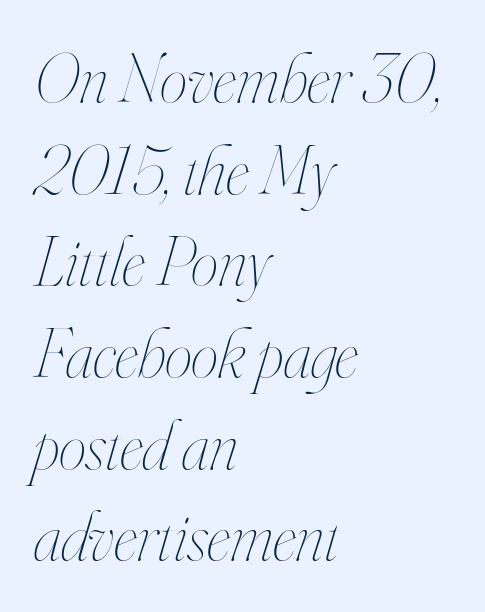
{"italic": "yes", "lean": "right", "slant_degrees": 16, "bold": "no", "weight": "thin", "width": "condensed", "stroke_contrast": "high", "x_height": "small", "monospaced": "no", "underline": "no", "align": "left", "line_spacing": "normal", "line_spacing_ratio": 1.31, "letter_spacing": "normal", "letter_spacing_em": 0.0, "glyph_px": 70}
